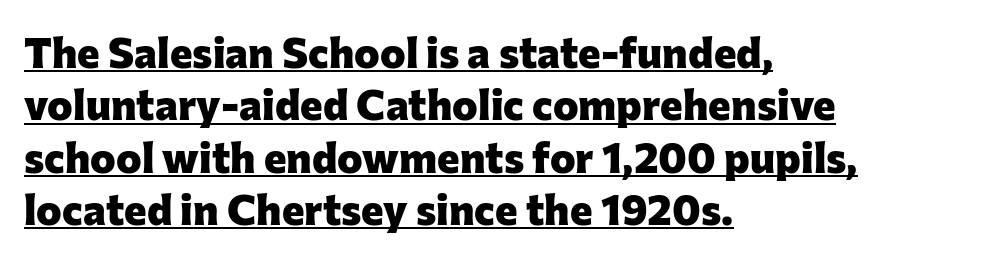
The image shows 43 px heavy sans-serif type, upright; set left-aligned, line spacing 1.22x, normal letter spacing, underlined; low stroke contrast and a medium x-height.
